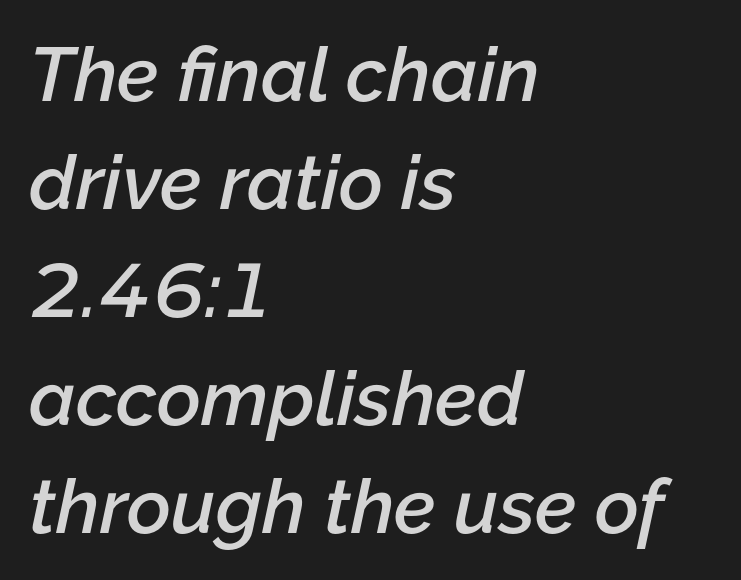
A bit beefed up — I'd call it semibold rather than bold. Has an underline been added? It has not. Short note: letters normally spaced. Designer's note — italics engaged.
